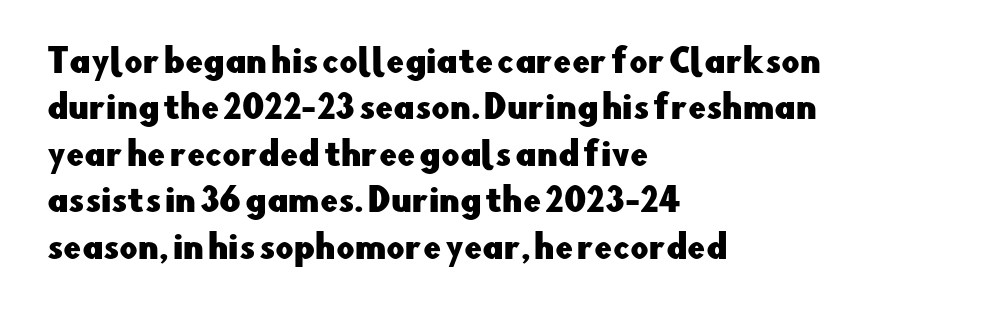
Q: Is the text italic (slanted)? A: No, it is upright.
Q: Is the typeface a serif or a sans-serif typeface? A: Sans-serif.
Q: Is the text underlined? A: No.
Q: How is the paragraph aligned? A: Left-aligned.
Q: Is the spacing between letters normal or unusually wide? A: Normal.
Q: Is the spacing between lines tight, normal or loose? A: Normal.
Q: Width (condensed, normal, or wide)? A: Normal.
Q: Stroke contrast? A: Low.
Q: x-height? A: Small.
Q: Monospaced? A: No.
